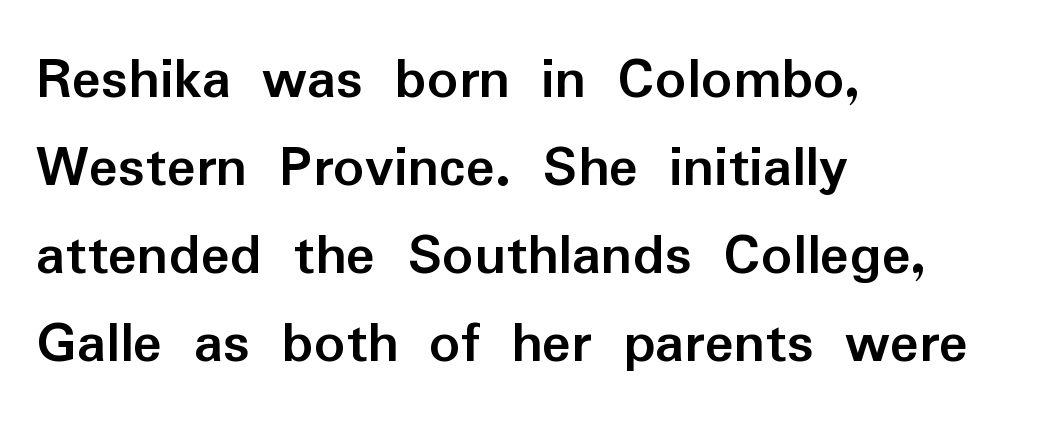
Q: Is the text bold? A: Yes.
Q: Is the text italic (slanted)? A: No, it is upright.
Q: Is the typeface a serif or a sans-serif typeface? A: Sans-serif.
Q: Is the text underlined? A: No.
Q: How is the paragraph aligned? A: Left-aligned.
Q: Is the spacing between letters normal or unusually wide? A: Normal.
Q: Is the spacing between lines tight, normal or loose? A: Normal.
Q: Width (condensed, normal, or wide)? A: Normal.
Q: Stroke contrast? A: Low.
Q: x-height? A: Medium.
Q: Monospaced? A: No.
